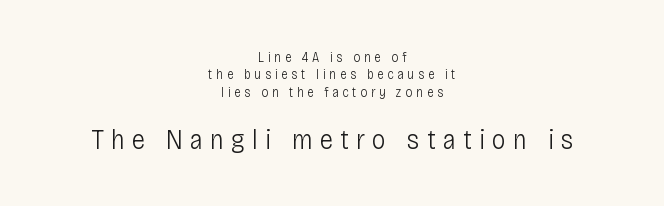
{"serif": "no", "italic": "no", "bold": "no", "weight": "light", "width": "condensed", "stroke_contrast": "low", "x_height": "large", "monospaced": "no", "underline": "no", "align": "center", "line_spacing_ratio": 1.24, "letter_spacing": "wide", "letter_spacing_em": 0.26, "larger_block": "second", "size_ratio": 2.0, "glyph_px": 28}
